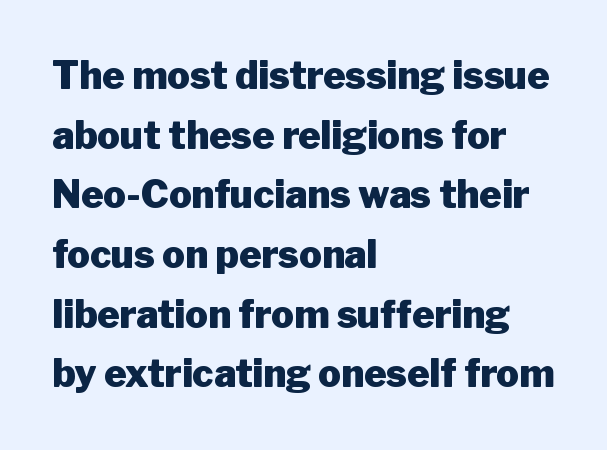
Q: Is the text bold? A: Yes.
Q: Is the text italic (slanted)? A: No, it is upright.
Q: Is the typeface a serif or a sans-serif typeface? A: Sans-serif.
Q: Is the text underlined? A: No.
Q: How is the paragraph aligned? A: Left-aligned.
Q: Is the spacing between letters normal or unusually wide? A: Normal.
Q: Is the spacing between lines tight, normal or loose? A: Normal.
Q: Width (condensed, normal, or wide)? A: Normal.
Q: Stroke contrast? A: Low.
Q: x-height? A: Medium.
Q: Monospaced? A: No.
